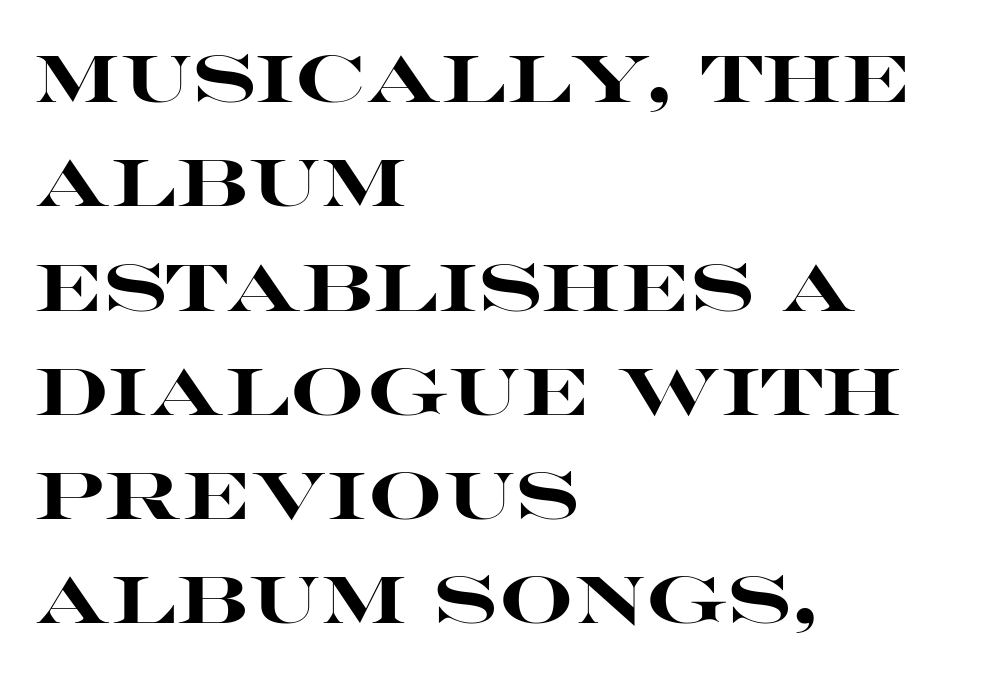
Posture: vertical. The rendering keeps characters at their native spacing. The passage shown stacks its lines at a standard gap. The string is rendered with underlining switched off.
